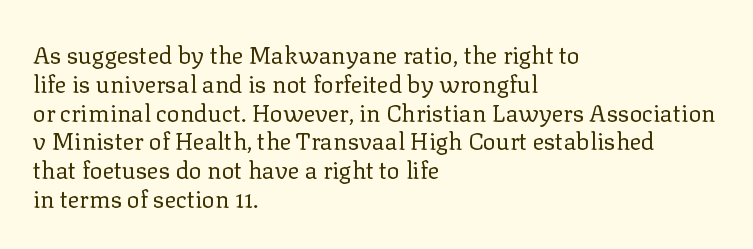
{"italic": "no", "bold": "no", "underline": "no", "align": "left", "line_spacing_ratio": 1.2, "letter_spacing": "normal", "letter_spacing_em": 0.0, "glyph_px": 24}
